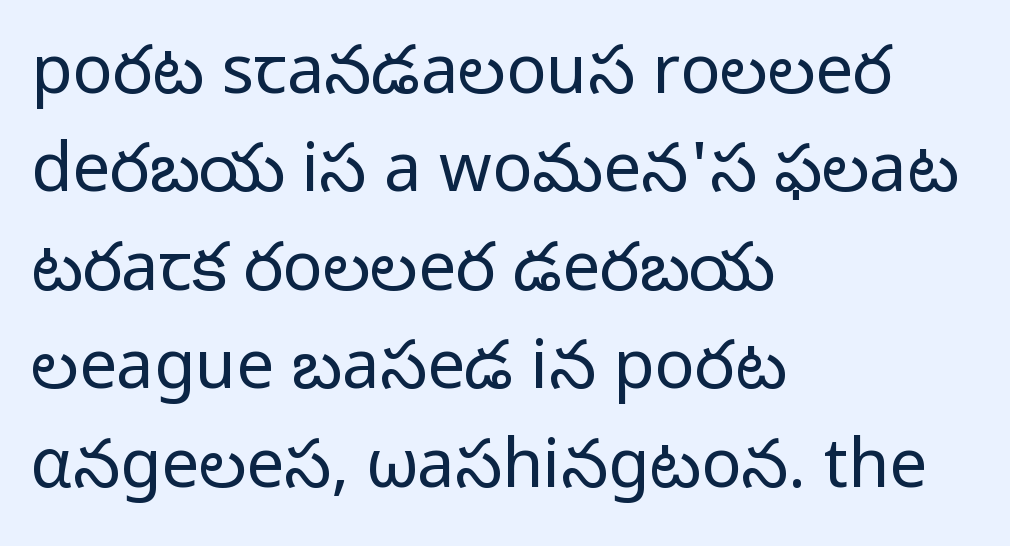
The image shows 67 px regular-weight sans-serif type, upright; set left-aligned, normal line spacing (1.47x), normal letter spacing, not underlined; low stroke contrast and a medium x-height.
